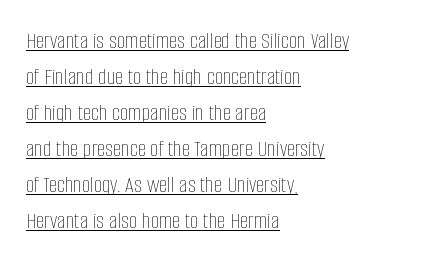
{"italic": "no", "bold": "no", "underline": "yes", "align": "left", "line_spacing": "normal", "line_spacing_ratio": 1.5, "letter_spacing": "normal", "letter_spacing_em": 0.0, "glyph_px": 24}
